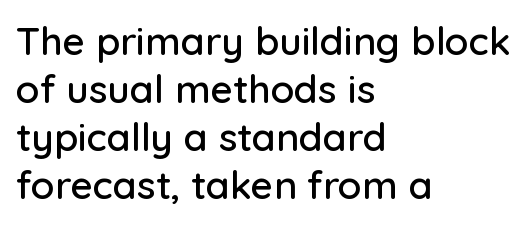
{"serif": "no", "italic": "no", "width": "normal", "stroke_contrast": "low", "x_height": "medium", "monospaced": "no", "underline": "no", "align": "left", "line_spacing_ratio": 1.23, "letter_spacing": "normal", "letter_spacing_em": 0.0, "glyph_px": 39}
